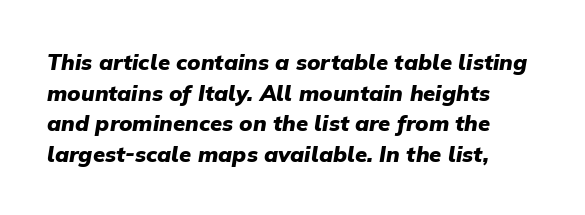
{"italic": "yes", "lean": "right", "slant_degrees": 9, "bold": "yes", "underline": "no", "align": "left", "line_spacing": "normal", "line_spacing_ratio": 1.39, "letter_spacing": "normal", "letter_spacing_em": 0.0, "glyph_px": 22}
